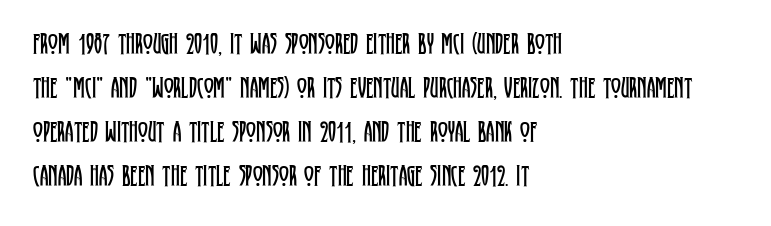
The image shows 30 px regular-weight, condensed serif type, upright; set left-aligned, normal line spacing (1.47x), normal letter spacing, not underlined; low stroke contrast and a large x-height.
